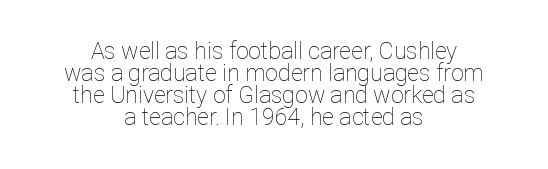
{"italic": "no", "bold": "no", "underline": "no", "align": "center", "line_spacing": "tight", "line_spacing_ratio": 0.96, "letter_spacing": "normal", "letter_spacing_em": 0.0, "glyph_px": 23}
